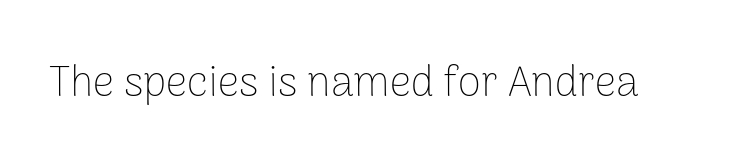
Each letter's strokes conclude bluntly, with no projecting serifs. Quick note: not italic, upright. Caption: standard tracking, unaltered. Looks like regular typesetting: each glyph gets only the width it needs. No heavy texture on the line: the type isn't bold. Check the space under the baseline: it is left empty.
